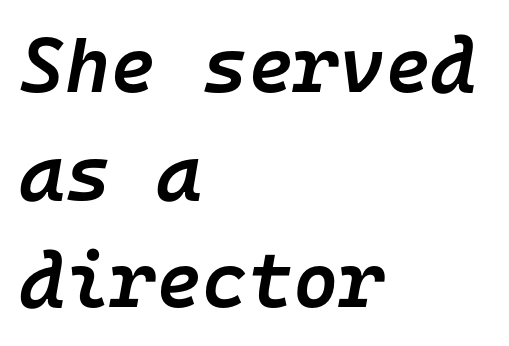
Q: Is the text bold? A: Semi-bold.
Q: Is the text italic (slanted)? A: Yes, it leans right by about 10 degrees.
Q: Is the text underlined? A: No.
Q: How is the paragraph aligned? A: Left-aligned.
Q: Is the spacing between letters normal or unusually wide? A: Normal.
Q: Is the spacing between lines tight, normal or loose? A: Normal.
Q: Width (condensed, normal, or wide)? A: Normal.
Q: Stroke contrast? A: Low.
Q: x-height? A: Medium.
Q: Monospaced? A: Yes.
